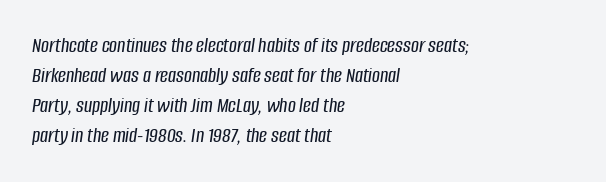
The image shows 22 px text type, italic (leaning right); set left-aligned, normal line spacing (1.37x), normal letter spacing, not underlined.
